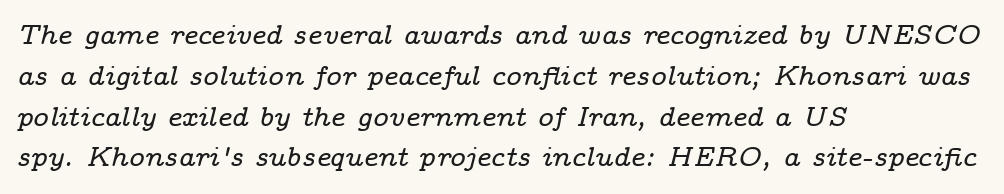
The image shows 27 px text type, italic (leaning right); set left-aligned, normal line spacing (1.51x), normal letter spacing, not underlined.
